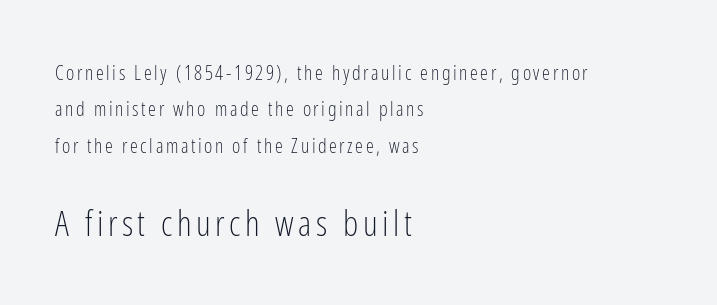
Q: Is the text bold? A: No.
Q: Is the text italic (slanted)? A: No, it is upright.
Q: Is the typeface a serif or a sans-serif typeface? A: Sans-serif.
Q: Is the text underlined? A: No.
Q: How is the paragraph aligned? A: Left-aligned.
Q: Which block of text is set in a larger size, the first (top) or the second (bottom)? A: The second (bottom) one.
Q: Width (condensed, normal, or wide)? A: Condensed.
Q: Stroke contrast? A: Low.
Q: x-height? A: Medium.
Q: Monospaced? A: No.
